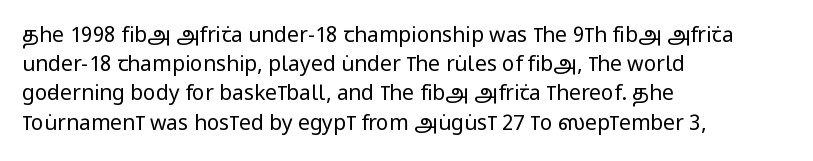
Q: Is the text bold? A: No.
Q: Is the text italic (slanted)? A: No, it is upright.
Q: Is the text underlined? A: No.
Q: How is the paragraph aligned? A: Left-aligned.
Q: Is the spacing between letters normal or unusually wide? A: Normal.
Q: Is the spacing between lines tight, normal or loose? A: Normal.
